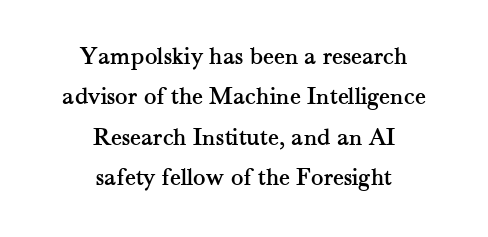
{"italic": "no", "underline": "no", "align": "center", "line_spacing": "normal", "line_spacing_ratio": 1.55, "letter_spacing": "normal", "letter_spacing_em": 0.0, "glyph_px": 26}
